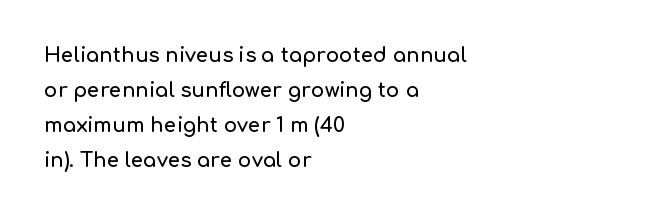
The rag falls on the right side of this text block. The font's upright variant was chosen for this text. Descenders hang freely into open space. Glyph-to-glyph distance matches everyday printed text.
